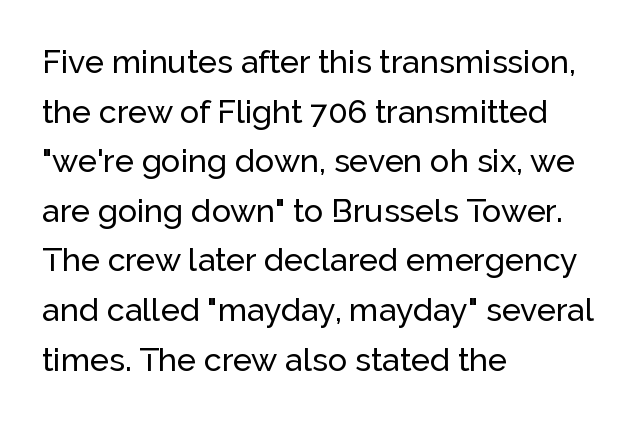
The image shows 32 px sans-serif type, upright; set left-aligned, normal line spacing (1.55x), normal letter spacing, not underlined; low stroke contrast and a medium x-height.
